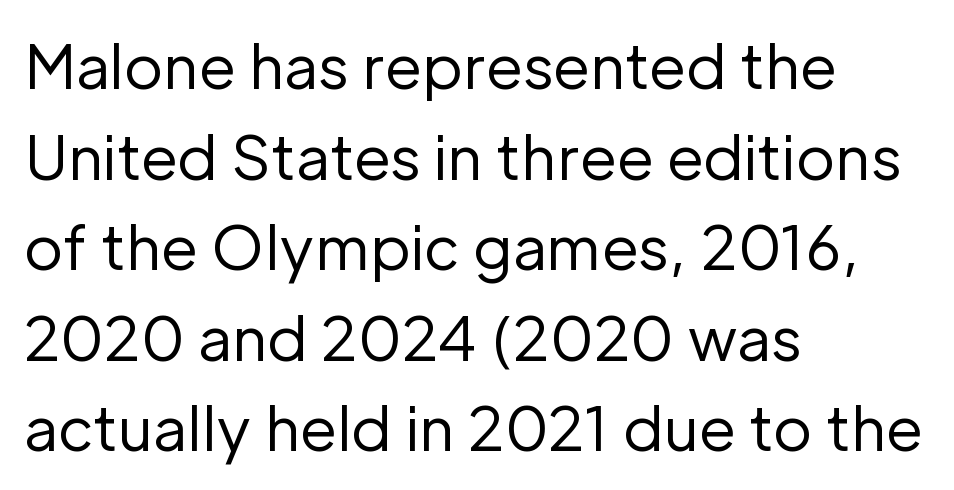
The paragraph shown leans on its left margin. Rendered with straight, roman letterforms. Honestly, there is no underline to notice here at all. Weight: regular or lighter.
